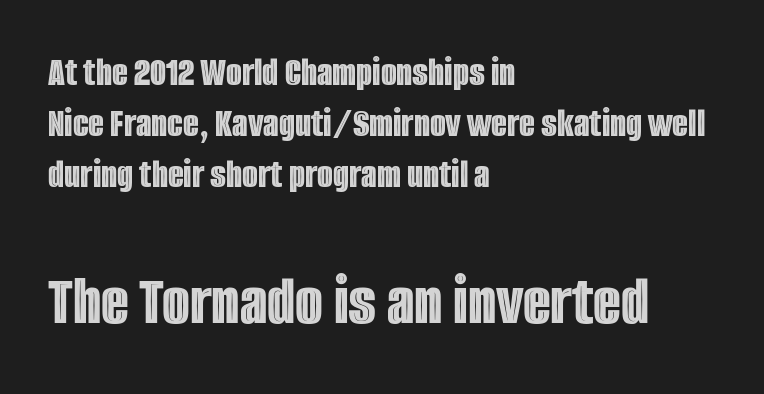
Q: Is the text italic (slanted)? A: No, it is upright.
Q: Is the text underlined? A: No.
Q: How is the paragraph aligned? A: Left-aligned.
Q: Is the spacing between letters normal or unusually wide? A: Normal.
Q: Which block of text is set in a larger size, the first (top) or the second (bottom)? A: The second (bottom) one.
Q: Width (condensed, normal, or wide)? A: Condensed.
Q: x-height? A: Large.
Q: Monospaced? A: No.
